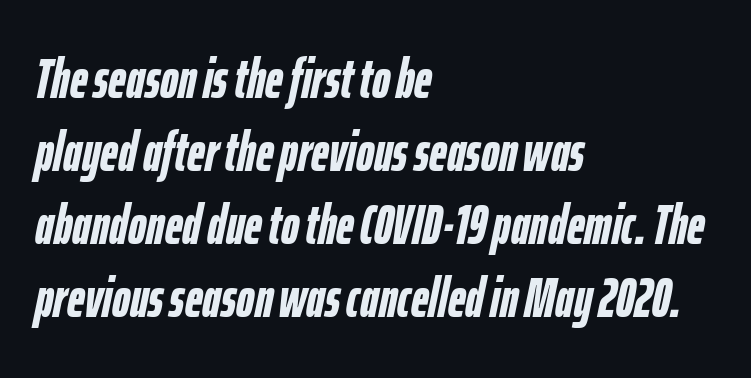
The image shows 55 px semibold, condensed type, italic (leaning right); set left-aligned, normal line spacing (1.33x), normal letter spacing, not underlined; low stroke contrast and a medium x-height.
